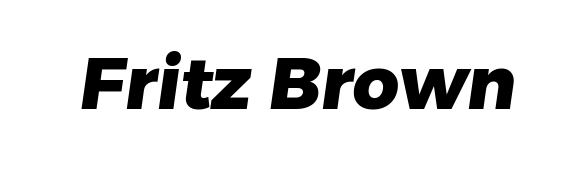
Q: Is the text bold? A: Yes.
Q: Is the typeface a serif or a sans-serif typeface? A: Sans-serif.
Q: Is the text underlined? A: No.
Q: Is the spacing between letters normal or unusually wide? A: Normal.
Q: Width (condensed, normal, or wide)? A: Normal.
Q: Stroke contrast? A: Low.
Q: x-height? A: Medium.
Q: Monospaced? A: No.
